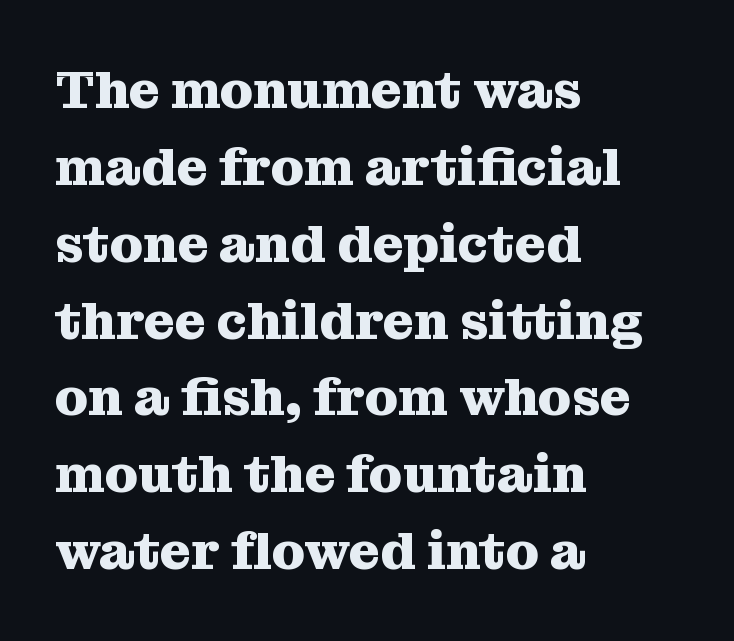
Alignment: flush left. Character widths vary here, with narrow letters taking less room than wide ones. This sample uses a serif face. Vertical strokes here are truly vertical. Successive baselines arrive at the customary interval.
